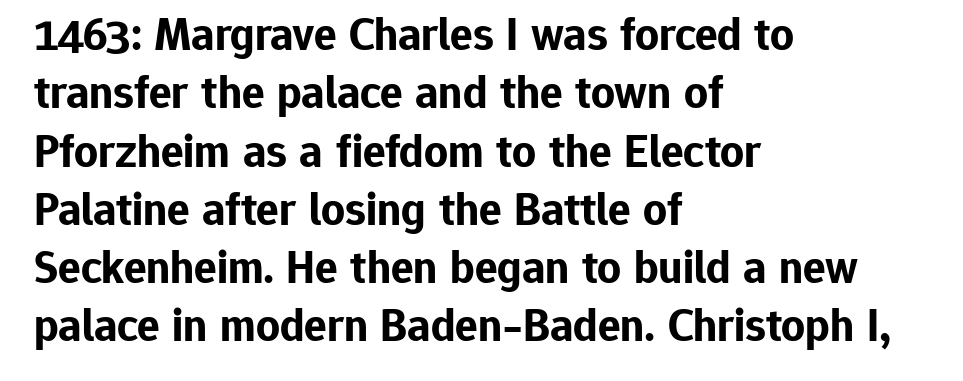
A student would call this left alignment; a typographer would say flush left, rag right. Looks like regular typesetting: each glyph gets only the width it needs. Letters rest on an invisible, unmarked baseline. The face used here has the dense, thick strokes of a bold. What stands out about the letter spacing? Nothing — it is the standard amount.
